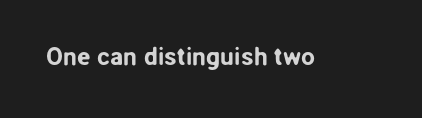
{"italic": "no", "underline": "no", "letter_spacing": "normal", "letter_spacing_em": 0.0, "glyph_px": 25}
